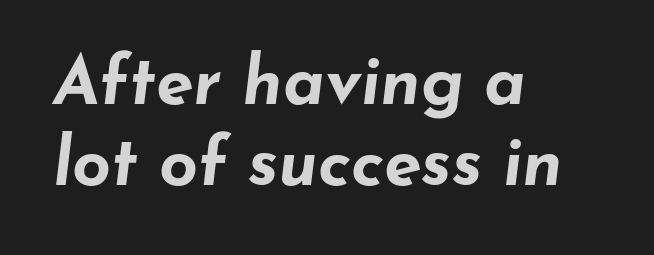
Q: Is the text bold? A: Yes.
Q: Is the text italic (slanted)? A: Yes, it leans right by about 7 degrees.
Q: Is the text underlined? A: No.
Q: How is the paragraph aligned? A: Left-aligned.
Q: Is the spacing between letters normal or unusually wide? A: Normal.
Q: Width (condensed, normal, or wide)? A: Wide.
Q: Stroke contrast? A: Low.
Q: x-height? A: Small.
Q: Monospaced? A: No.
